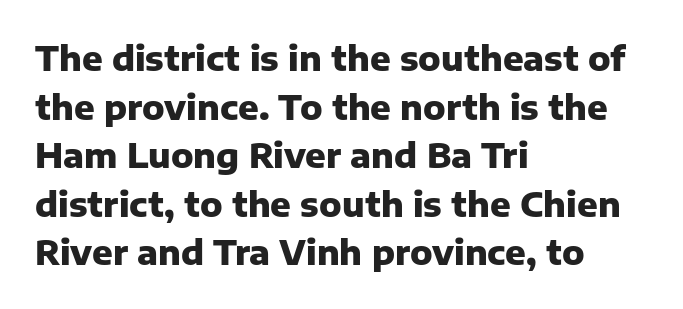
Q: Is the text bold? A: Yes.
Q: Is the text italic (slanted)? A: No, it is upright.
Q: Is the typeface a serif or a sans-serif typeface? A: Sans-serif.
Q: Is the text underlined? A: No.
Q: How is the paragraph aligned? A: Left-aligned.
Q: Is the spacing between letters normal or unusually wide? A: Normal.
Q: Is the spacing between lines tight, normal or loose? A: Normal.
Q: Width (condensed, normal, or wide)? A: Normal.
Q: Stroke contrast? A: Low.
Q: x-height? A: Medium.
Q: Monospaced? A: No.
